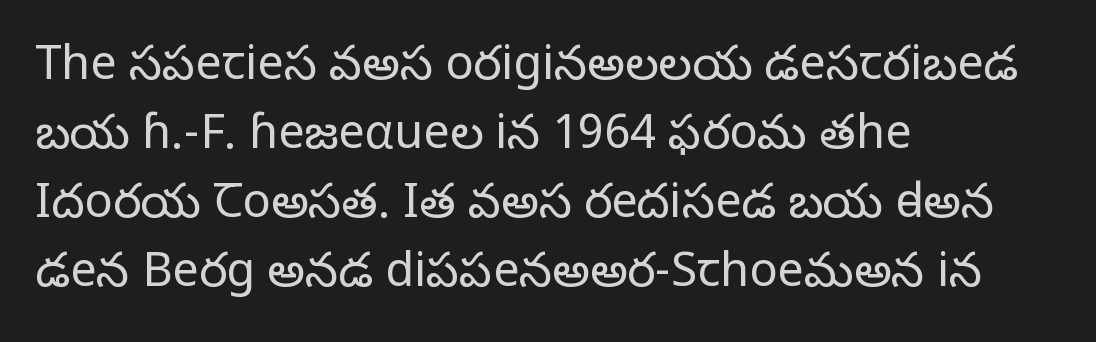
{"serif": "yes", "italic": "no", "bold": "no", "weight": "regular", "width": "normal", "stroke_contrast": "low", "x_height": "large", "monospaced": "no", "underline": "no", "align": "left", "line_spacing": "normal", "line_spacing_ratio": 1.47, "letter_spacing": "normal", "letter_spacing_em": 0.0, "glyph_px": 47}
